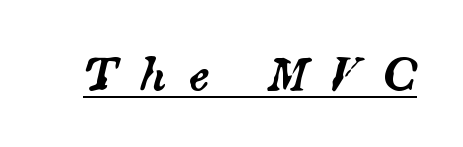
Q: Is the text italic (slanted)? A: Yes, it leans right by about 14 degrees.
Q: Is the text underlined? A: Yes.
Q: Is the spacing between letters normal or unusually wide? A: Unusually wide.
Q: Width (condensed, normal, or wide)? A: Normal.
Q: Stroke contrast? A: Medium.
Q: x-height? A: Small.
Q: Monospaced? A: No.
